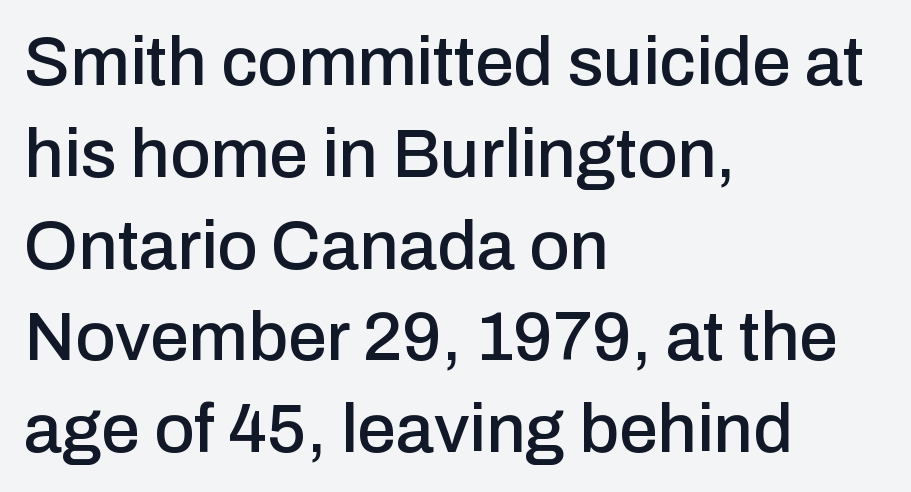
The image shows 69 px sans-serif type, upright; set left-aligned, normal line spacing (1.33x), normal letter spacing, not underlined; low stroke contrast and a medium x-height.
